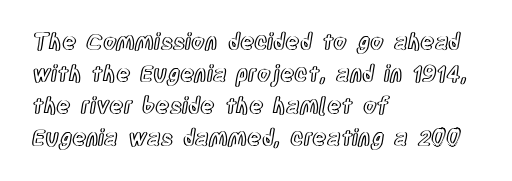
{"underline": "no", "align": "left", "line_spacing": "normal", "line_spacing_ratio": 1.45, "letter_spacing": "normal", "letter_spacing_em": 0.0, "glyph_px": 22}
